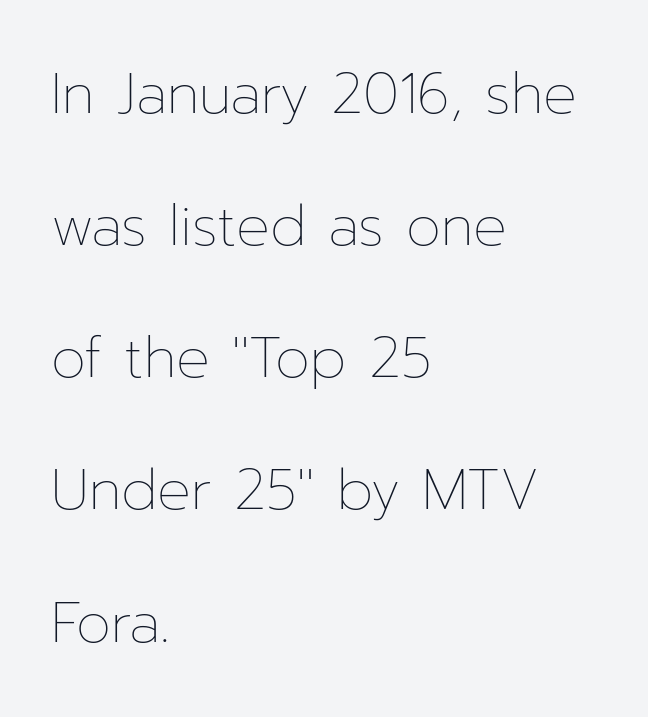
The image shows 56 px thin type, upright; set left-aligned, loose line spacing (2.36x), normal letter spacing, not underlined; low stroke contrast and a medium x-height.
